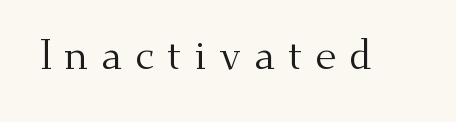
Italic: no, the glyphs are upright roman. Little horizontal feet cap the strokes, marking this as serif type. A clean baseline with only descenders dipping below it. No heavy texture on the line: the type isn't bold. There is plenty of visible air inserted between adjacent glyphs. Looks like regular typesetting: each glyph gets only the width it needs.
